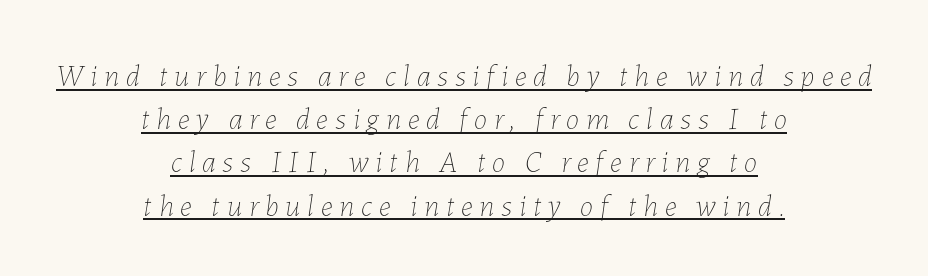
Q: Is the text bold? A: No.
Q: Is the text italic (slanted)? A: Yes, it leans right by about 7 degrees.
Q: Is the text underlined? A: Yes.
Q: How is the paragraph aligned? A: Centered.
Q: Is the spacing between letters normal or unusually wide? A: Unusually wide.
Q: Is the spacing between lines tight, normal or loose? A: Normal.
Q: Width (condensed, normal, or wide)? A: Normal.
Q: Stroke contrast? A: Low.
Q: x-height? A: Medium.
Q: Monospaced? A: No.
